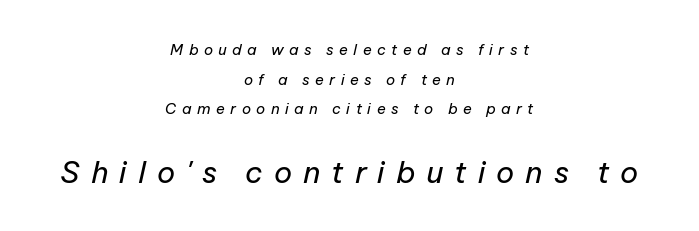
The image shows 30 px regular-weight type, italic (leaning right); set centered, loose line spacing (1.97x), unusually wide letter spacing (+0.36 em), not underlined; the second (bottom) block is 2.0x larger; low stroke contrast and a medium x-height.
